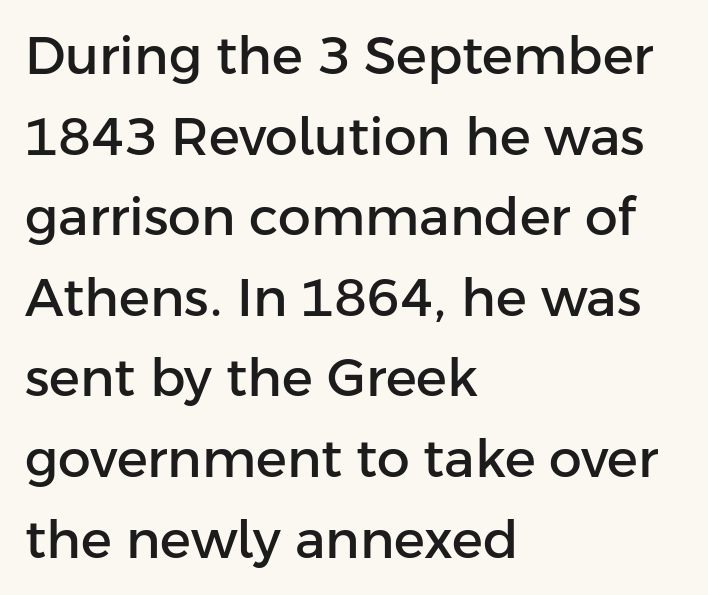
The image shows 52 px sans-serif type, upright; set left-aligned, normal line spacing (1.55x), normal letter spacing, not underlined; low stroke contrast and a medium x-height.
